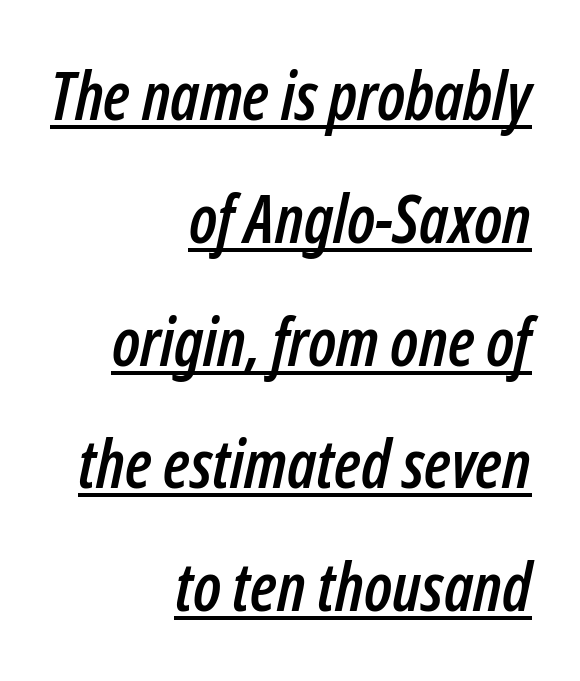
{"italic": "yes", "lean": "right", "slant_degrees": 12, "width": "condensed", "stroke_contrast": "low", "x_height": "medium", "monospaced": "no", "underline": "yes", "align": "right", "line_spacing_ratio": 1.86, "letter_spacing": "normal", "letter_spacing_em": 0.0, "glyph_px": 66}
